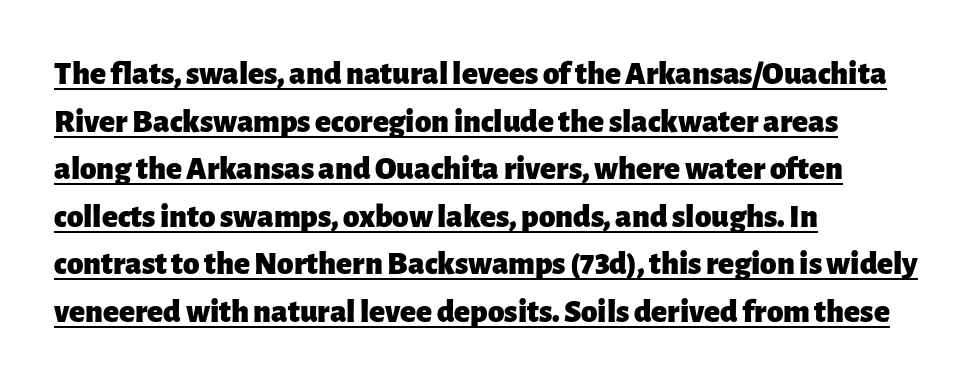
{"serif": "no", "italic": "no", "bold": "yes", "weight": "heavy", "width": "normal", "stroke_contrast": "low", "x_height": "medium", "monospaced": "no", "underline": "yes", "align": "left", "line_spacing": "normal", "line_spacing_ratio": 1.44, "letter_spacing": "normal", "letter_spacing_em": 0.0, "glyph_px": 33}
